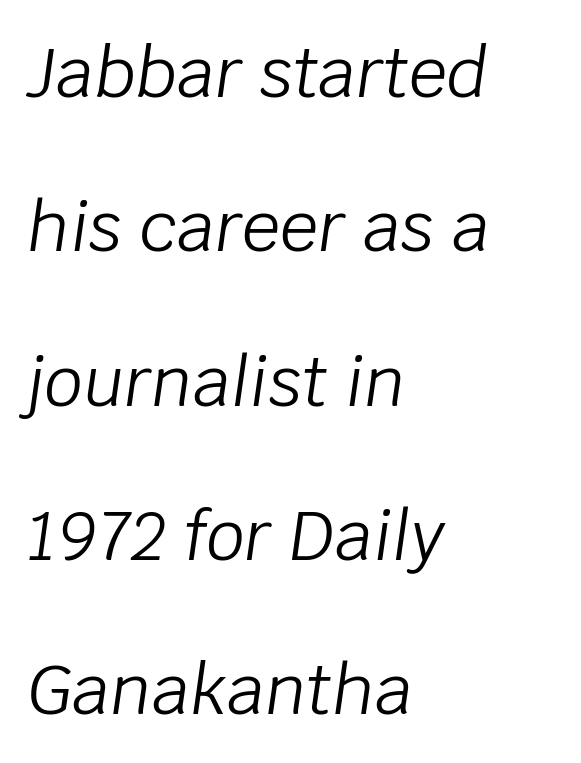
The image shows 68 px light type, italic (leaning right); set left-aligned, loose line spacing (2.27x), normal letter spacing, not underlined; low stroke contrast and a large x-height.
